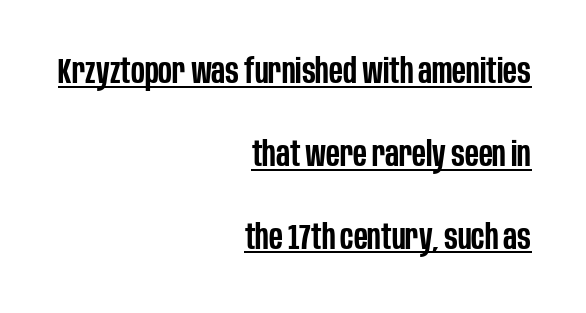
Quick note: underline on. Typeset ragged left — the right edge is the straight one. Look at the tracking — it's just the regular setting, nothing added. The specimen reads as upright at a glance.
